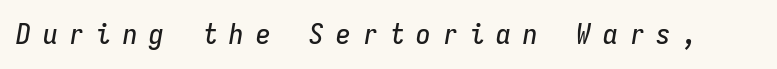
{"italic": "yes", "lean": "right", "slant_degrees": 9, "width": "condensed", "stroke_contrast": "low", "x_height": "medium", "monospaced": "yes", "underline": "no", "letter_spacing": "wide", "letter_spacing_em": 0.42, "glyph_px": 29}
